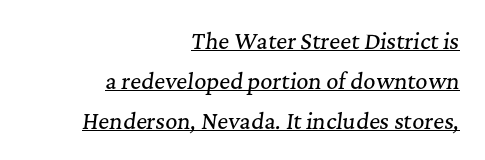
{"italic": "yes", "lean": "right", "slant_degrees": 7, "underline": "yes", "align": "right", "line_spacing": "loose", "line_spacing_ratio": 1.9, "letter_spacing": "normal", "letter_spacing_em": 0.0, "glyph_px": 21}
